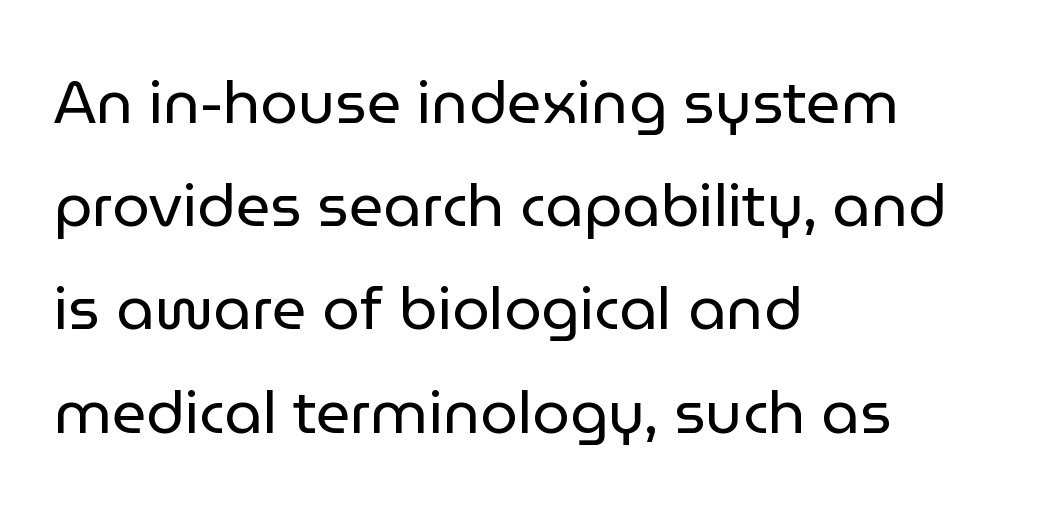
Standard letterfit; no display-style spreading of the glyphs. In CSS terms this would be text-align: left. Stem width sits at or under what a default text font uses. The passage shown is typed in a proportional face where columns would drift. The font's upright variant was chosen for this text. Grotesque or geometric, the face here clearly has no serifs.
